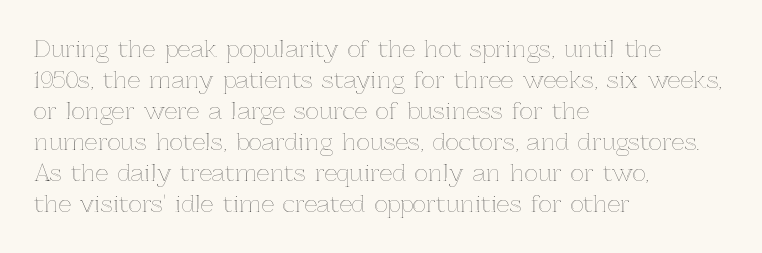
{"italic": "no", "underline": "no", "align": "left", "line_spacing": "normal", "line_spacing_ratio": 1.35, "letter_spacing": "normal", "letter_spacing_em": 0.0, "glyph_px": 23}
